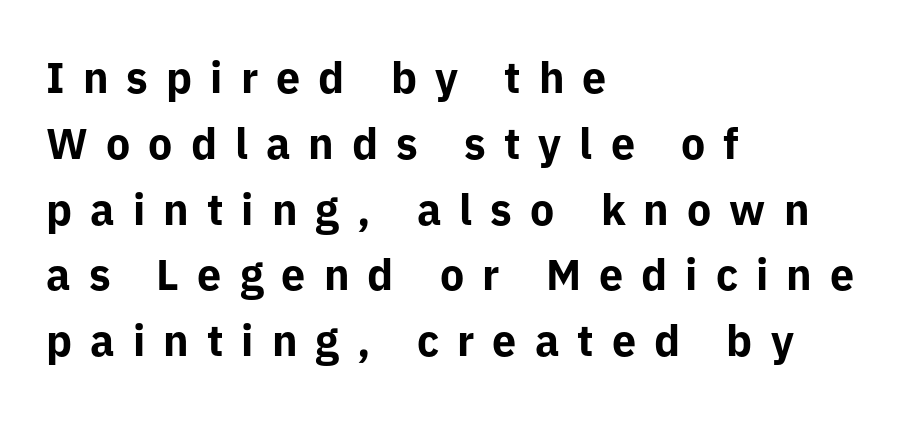
The image shows 43 px bold sans-serif type, upright; set left-aligned, normal line spacing (1.53x), unusually wide letter spacing (+0.42 em), not underlined; low stroke contrast and a medium x-height.
